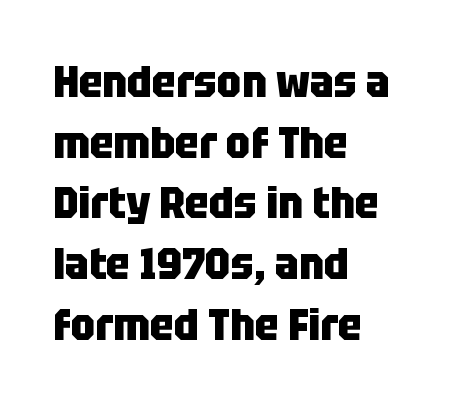
The image shows 44 px heavy, condensed sans-serif type, upright; set left-aligned, normal line spacing (1.38x), normal letter spacing, not underlined; low stroke contrast and a large x-height.
